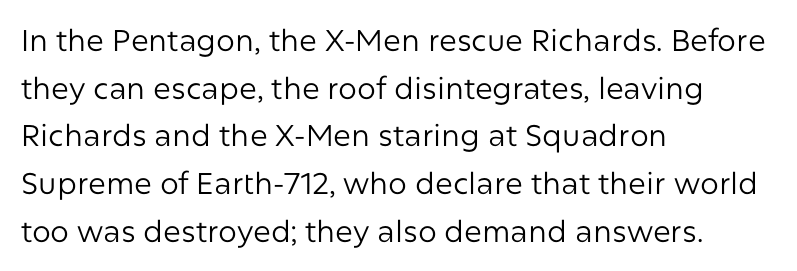
Q: Is the text bold? A: No.
Q: Is the text italic (slanted)? A: No, it is upright.
Q: Is the typeface a serif or a sans-serif typeface? A: Sans-serif.
Q: Is the text underlined? A: No.
Q: How is the paragraph aligned? A: Left-aligned.
Q: Is the spacing between letters normal or unusually wide? A: Normal.
Q: Is the spacing between lines tight, normal or loose? A: Normal.
Q: Width (condensed, normal, or wide)? A: Normal.
Q: Stroke contrast? A: Low.
Q: x-height? A: Medium.
Q: Monospaced? A: No.
